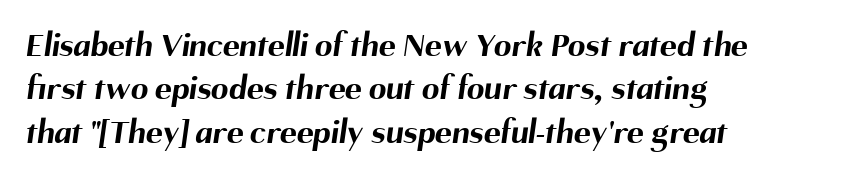
Quick note: underline off. In CSS terms this would be text-align: left. The passage shown is typed in a proportional face where columns would drift. You could call the tracking neutral — neither tight nor loose. The strokes are fattened all the way to bold.
